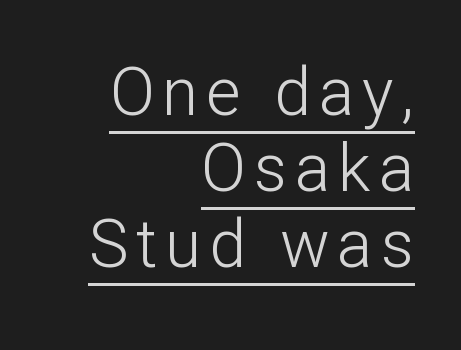
The image shows 66 px light sans-serif type, upright; set right-aligned, tight line spacing (1.15x), underlined; low stroke contrast and a medium x-height.
